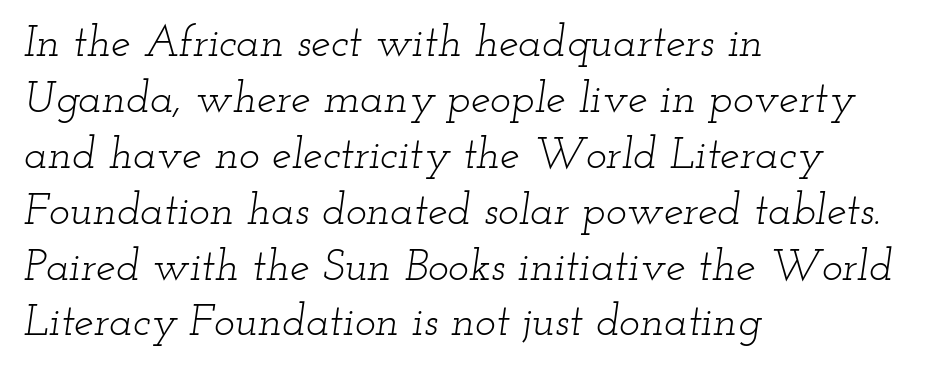
{"serif": "yes", "italic": "yes", "lean": "right", "slant_degrees": 12, "bold": "no", "weight": "light", "width": "wide", "stroke_contrast": "low", "x_height": "small", "monospaced": "no", "underline": "no", "align": "left", "line_spacing": "normal", "line_spacing_ratio": 1.27, "letter_spacing": "normal", "letter_spacing_em": 0.0, "glyph_px": 44}
